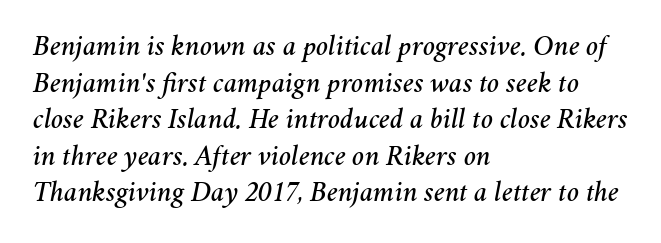
Q: Is the text italic (slanted)? A: Yes, it leans right by about 11 degrees.
Q: Is the text underlined? A: No.
Q: How is the paragraph aligned? A: Left-aligned.
Q: Is the spacing between letters normal or unusually wide? A: Normal.
Q: Is the spacing between lines tight, normal or loose? A: Normal.
Q: Width (condensed, normal, or wide)? A: Normal.
Q: Stroke contrast? A: Medium.
Q: x-height? A: Medium.
Q: Monospaced? A: No.
